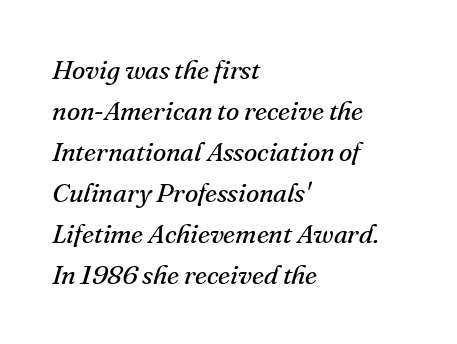
Beneath every word, the page is bare. Summary of weight: not heavy and not bold. The text carries the slant typical of an italic or oblique font. Short and long lines alike share a common starting point at left. Leading matches the norm, producing a regular column. The type is set solid horizontally, with unmodified tracking.
